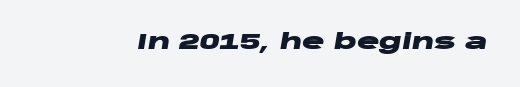
{"italic": "yes", "lean": "right", "slant_degrees": 10, "bold": "yes", "underline": "no", "letter_spacing": "normal", "letter_spacing_em": 0.0, "glyph_px": 21}
